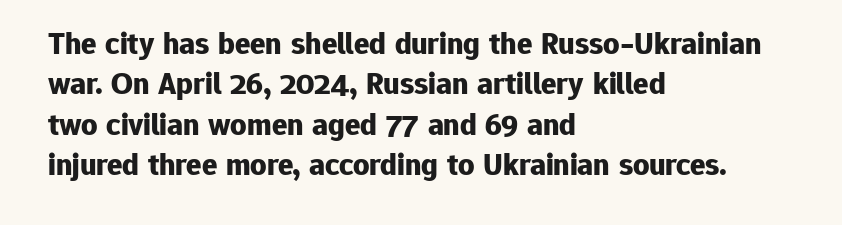
{"serif": "no", "italic": "no", "bold": "yes", "weight": "bold", "width": "normal", "stroke_contrast": "low", "x_height": "medium", "monospaced": "no", "underline": "no", "align": "left", "line_spacing": "normal", "line_spacing_ratio": 1.26, "letter_spacing": "normal", "letter_spacing_em": 0.0, "glyph_px": 32}
